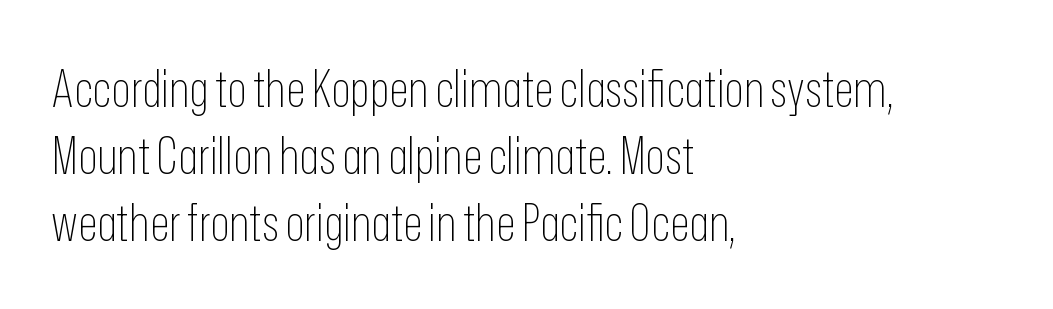
{"serif": "no", "italic": "no", "bold": "no", "weight": "thin", "width": "condensed", "stroke_contrast": "low", "x_height": "medium", "monospaced": "no", "underline": "no", "align": "left", "line_spacing": "normal", "line_spacing_ratio": 1.31, "letter_spacing": "normal", "letter_spacing_em": 0.0, "glyph_px": 51}
